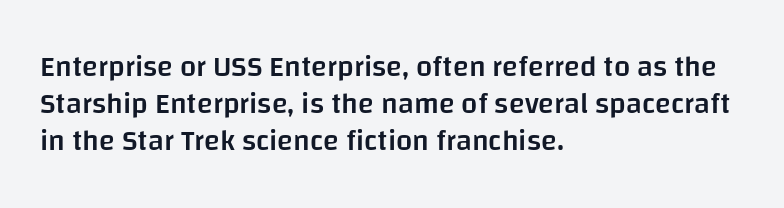
The image shows 29 px semibold sans-serif type, upright; set left-aligned, normal line spacing (1.27x), normal letter spacing, not underlined; low stroke contrast and a large x-height.
